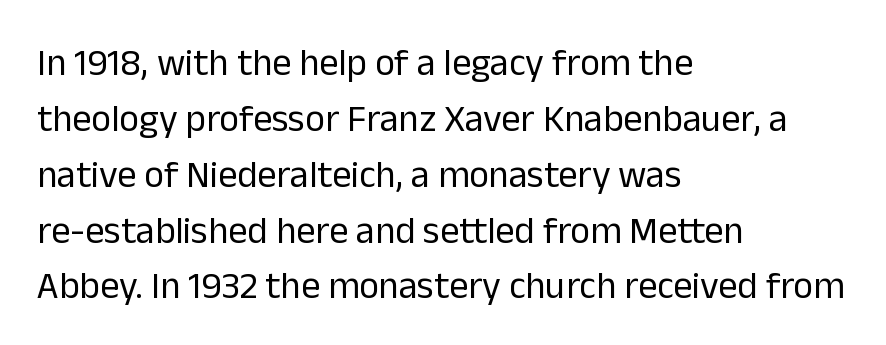
{"serif": "no", "italic": "no", "bold": "no", "weight": "regular", "width": "normal", "stroke_contrast": "low", "x_height": "medium", "monospaced": "no", "underline": "no", "align": "left", "line_spacing": "normal", "line_spacing_ratio": 1.47, "letter_spacing": "normal", "letter_spacing_em": 0.0, "glyph_px": 38}
